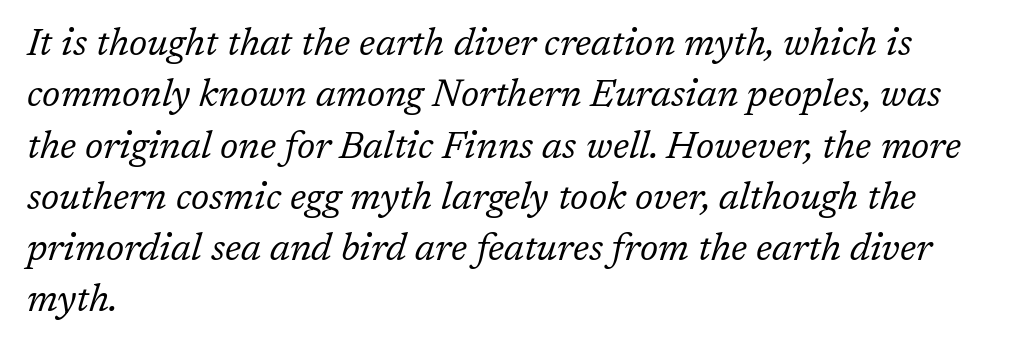
Rendered with sloped, italic letterforms. The letters advance in unequal steps, a hallmark of proportional type. Every row of glyphs begins at an identical x-position on the left. The vertical gap from one line to the next is medium. The letters sit at their default tracking, neither squeezed nor spread. Weight class: somewhere from thin through regular.
